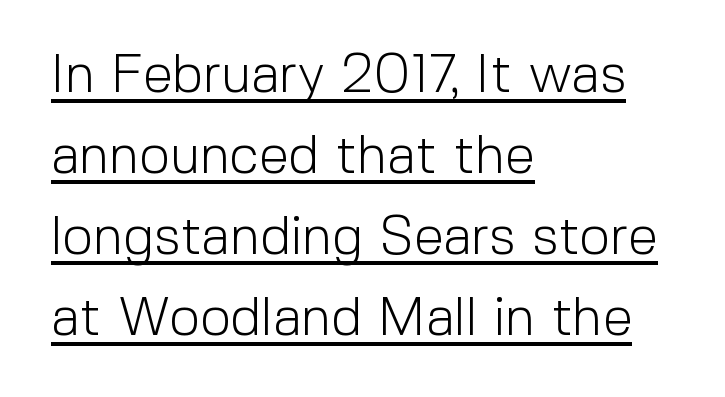
{"serif": "no", "italic": "no", "bold": "no", "weight": "light", "width": "normal", "x_height": "medium", "monospaced": "no", "underline": "yes", "align": "left", "line_spacing": "normal", "line_spacing_ratio": 1.5, "letter_spacing": "normal", "letter_spacing_em": 0.0, "glyph_px": 54}
